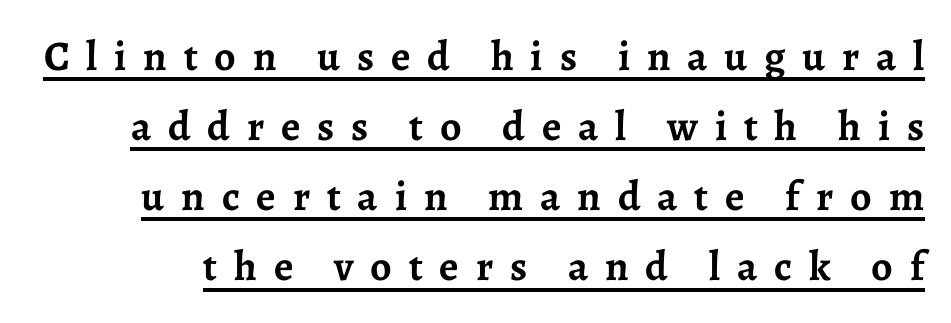
Q: Is the text bold? A: Yes.
Q: Is the text italic (slanted)? A: No, it is upright.
Q: Is the typeface a serif or a sans-serif typeface? A: Serif.
Q: Is the text underlined? A: Yes.
Q: Is the spacing between letters normal or unusually wide? A: Unusually wide.
Q: Is the spacing between lines tight, normal or loose? A: Normal.
Q: Width (condensed, normal, or wide)? A: Normal.
Q: Stroke contrast? A: Low.
Q: x-height? A: Medium.
Q: Monospaced? A: No.
